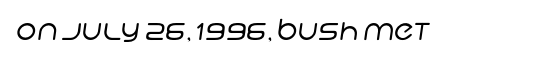
Compared with typical body copy, the letter spacing here is the same. The passage shown is typed in a proportional face where columns would drift. Bold? No — there's no thickening of the strokes. The string is rendered with underlining switched off. The rendering shows plain stroke endings on the letterforms — a sans-serif design.
